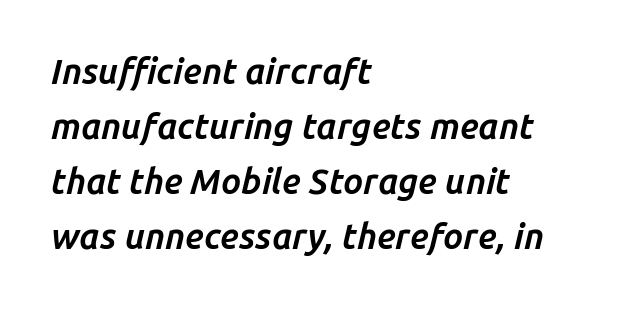
Q: Is the text bold? A: Yes.
Q: Is the text italic (slanted)? A: Yes, it leans right by about 14 degrees.
Q: Is the text underlined? A: No.
Q: How is the paragraph aligned? A: Left-aligned.
Q: Is the spacing between letters normal or unusually wide? A: Normal.
Q: Is the spacing between lines tight, normal or loose? A: Normal.
Q: Width (condensed, normal, or wide)? A: Normal.
Q: Stroke contrast? A: Low.
Q: x-height? A: Medium.
Q: Monospaced? A: No.
